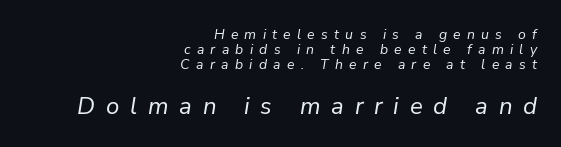
The image shows 24 px text type, italic (leaning right); set right-aligned, tight line spacing (1.08x), unusually wide letter spacing (+0.45 em), not underlined; the second (bottom) block is 1.71x larger.
